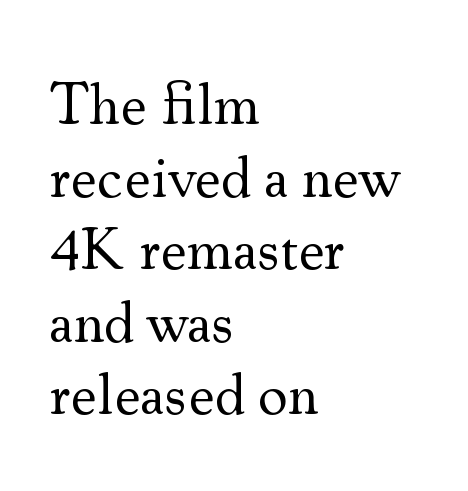
Q: Is the text bold? A: No.
Q: Is the text italic (slanted)? A: No, it is upright.
Q: Is the typeface a serif or a sans-serif typeface? A: Serif.
Q: Is the text underlined? A: No.
Q: How is the paragraph aligned? A: Left-aligned.
Q: Is the spacing between letters normal or unusually wide? A: Normal.
Q: Width (condensed, normal, or wide)? A: Normal.
Q: Stroke contrast? A: Medium.
Q: x-height? A: Small.
Q: Monospaced? A: No.
